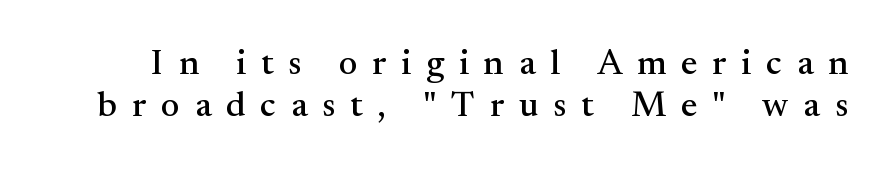
Unmarked baselines from the first word to the last. The gaps between neighbouring characters are conspicuously large. Is this a sans? No — the strokes have serifs. Nope, not italic — everything's standing straight. Proportional: the letters do not fall into vertical columns.
